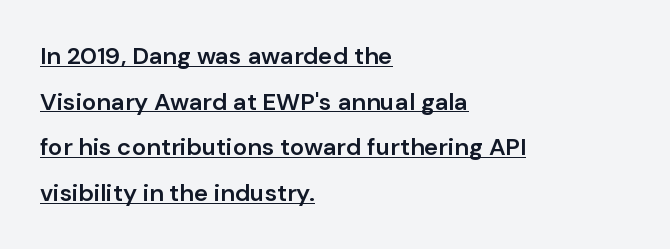
Q: Is the text bold? A: Semi-bold.
Q: Is the text italic (slanted)? A: No, it is upright.
Q: Is the text underlined? A: Yes.
Q: How is the paragraph aligned? A: Left-aligned.
Q: Is the spacing between letters normal or unusually wide? A: Normal.
Q: Is the spacing between lines tight, normal or loose? A: Loose.
